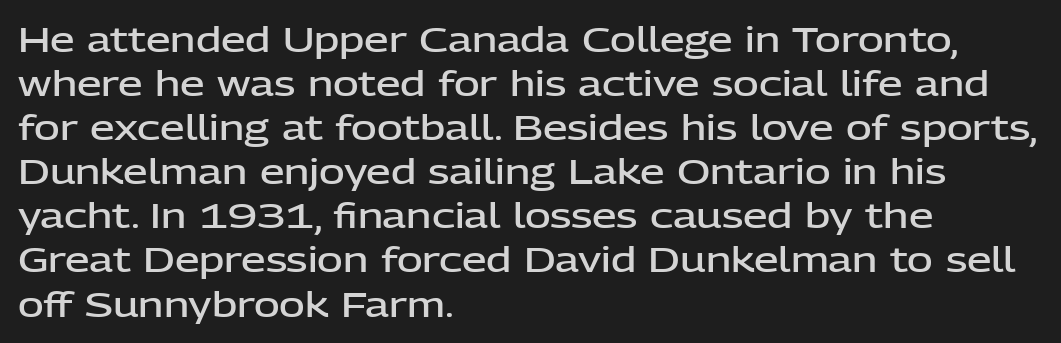
{"serif": "no", "italic": "no", "bold": "semi", "weight": "semibold", "width": "normal", "stroke_contrast": "low", "x_height": "medium", "monospaced": "no", "underline": "no", "align": "left", "line_spacing": "normal", "line_spacing_ratio": 1.26, "letter_spacing": "normal", "letter_spacing_em": 0.0, "glyph_px": 35}
